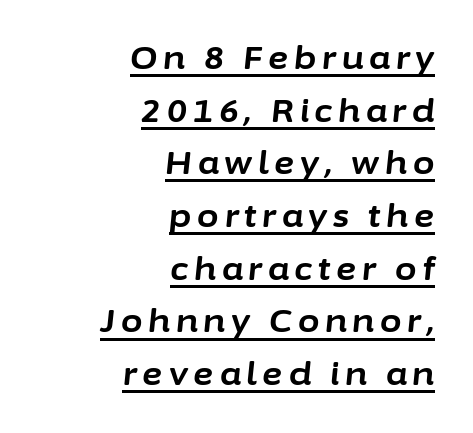
{"italic": "yes", "lean": "right", "slant_degrees": 6, "bold": "yes", "weight": "bold", "width": "normal", "stroke_contrast": "low", "x_height": "medium", "monospaced": "no", "underline": "yes", "align": "right", "line_spacing": "normal", "line_spacing_ratio": 1.7, "glyph_px": 31}
